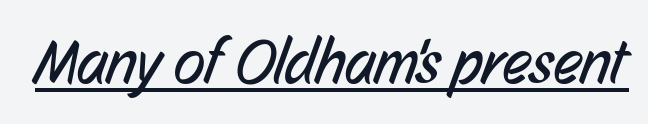
The image shows 64 px regular-weight, condensed sans-serif type; set normal letter spacing, underlined; low stroke contrast and a medium x-height.
